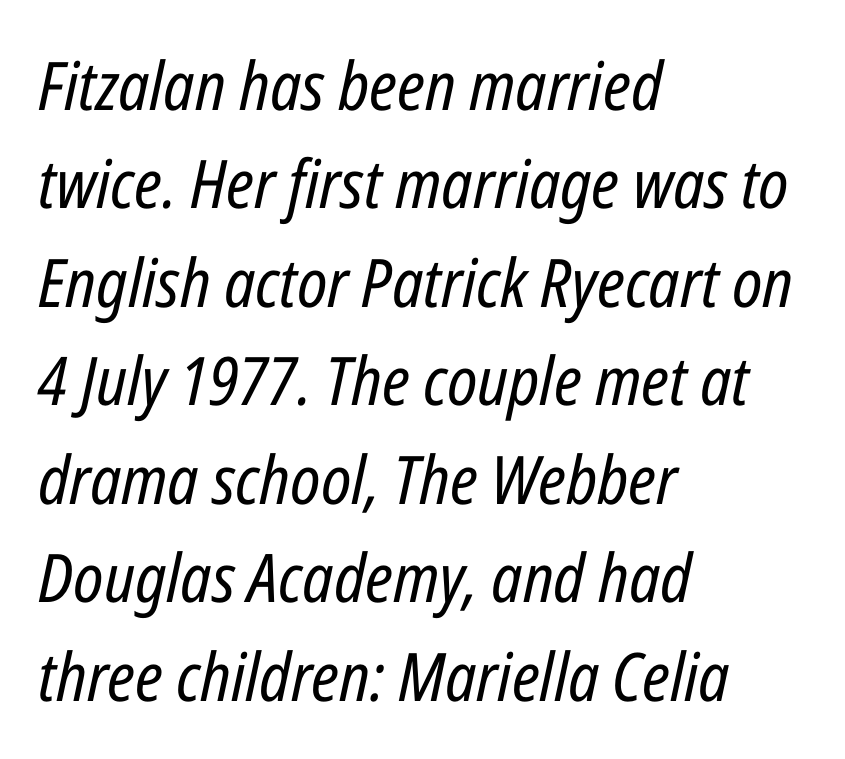
Q: Is the text bold? A: No.
Q: Is the text italic (slanted)? A: Yes, it leans right by about 12 degrees.
Q: Is the text underlined? A: No.
Q: How is the paragraph aligned? A: Left-aligned.
Q: Is the spacing between letters normal or unusually wide? A: Normal.
Q: Is the spacing between lines tight, normal or loose? A: Normal.
Q: Width (condensed, normal, or wide)? A: Condensed.
Q: Stroke contrast? A: Low.
Q: x-height? A: Medium.
Q: Monospaced? A: No.
